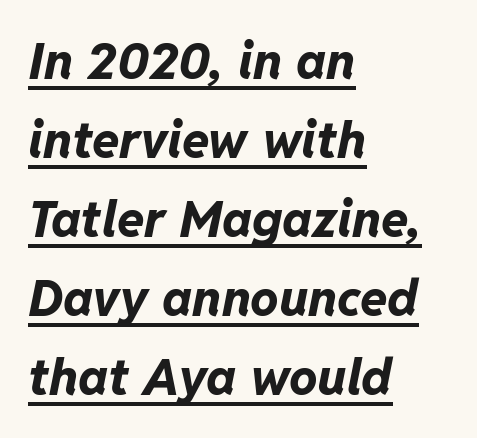
Q: Is the text bold? A: Yes.
Q: Is the text italic (slanted)? A: Yes, it leans right by about 11 degrees.
Q: Is the text underlined? A: Yes.
Q: How is the paragraph aligned? A: Left-aligned.
Q: Is the spacing between letters normal or unusually wide? A: Normal.
Q: Is the spacing between lines tight, normal or loose? A: Normal.
Q: Width (condensed, normal, or wide)? A: Normal.
Q: Stroke contrast? A: Low.
Q: x-height? A: Medium.
Q: Monospaced? A: No.
